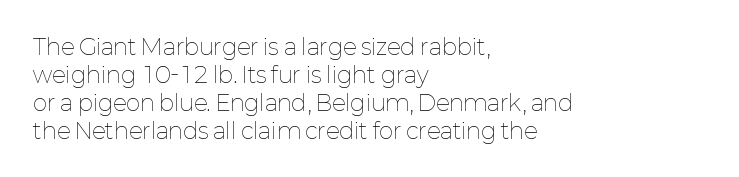
The image shows 22 px text type, upright; set left-aligned, normal line spacing (1.27x), normal letter spacing, not underlined.
